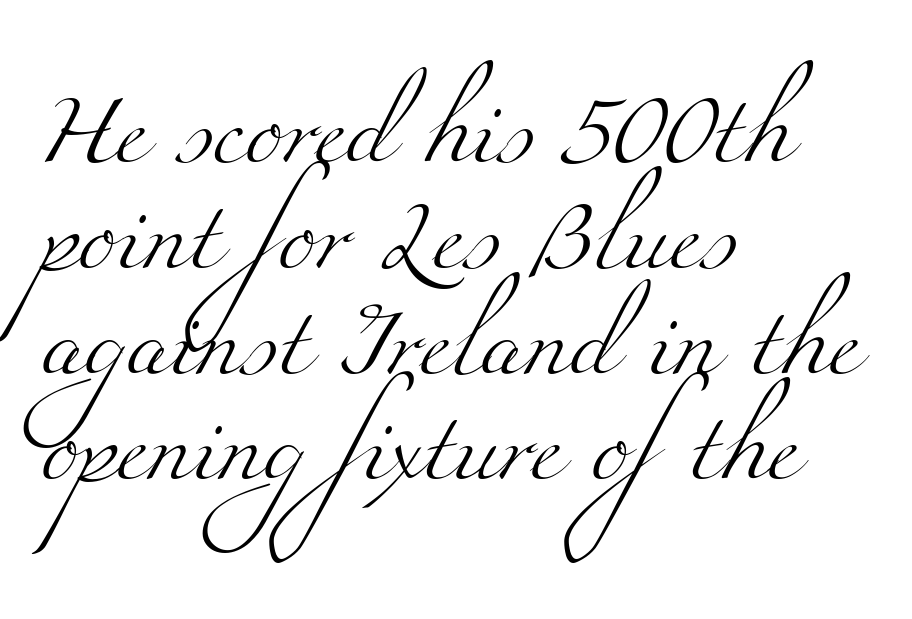
The image shows 71 px light, wide type; set left-aligned, normal line spacing (1.49x), normal letter spacing, not underlined; medium stroke contrast and a small x-height.
